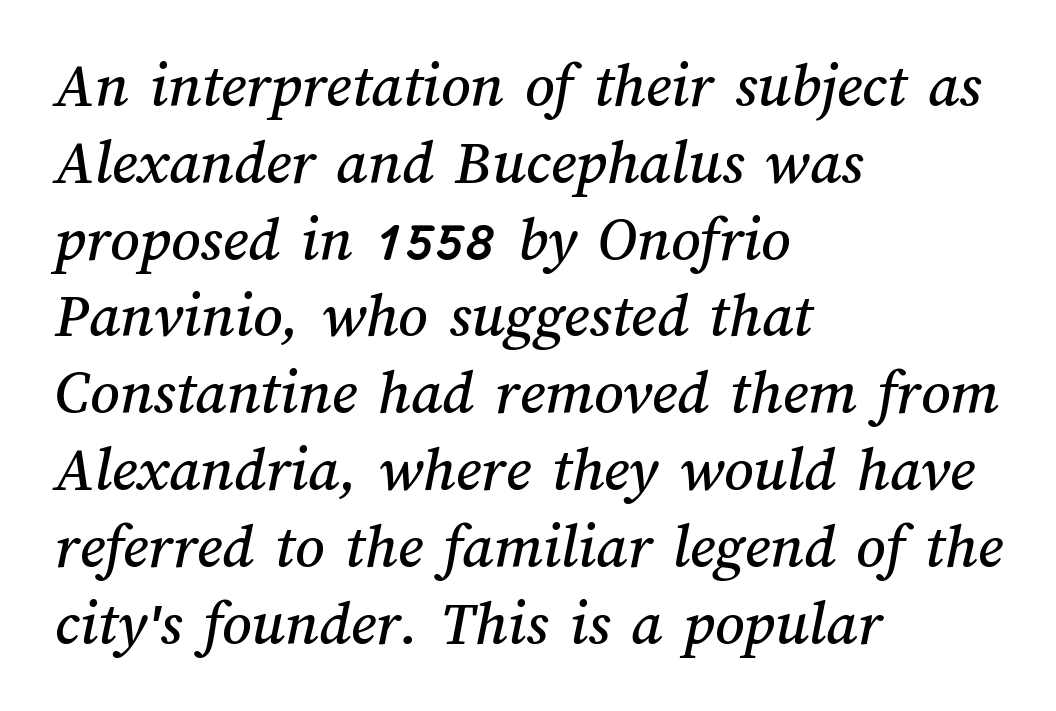
Q: Is the text underlined? A: No.
Q: How is the paragraph aligned? A: Left-aligned.
Q: Is the spacing between letters normal or unusually wide? A: Normal.
Q: Width (condensed, normal, or wide)? A: Normal.
Q: Stroke contrast? A: Medium.
Q: x-height? A: Medium.
Q: Monospaced? A: No.
